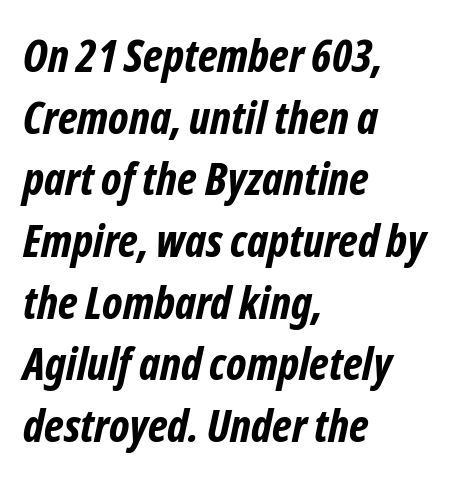
{"serif": "no", "bold": "yes", "weight": "bold", "width": "condensed", "stroke_contrast": "low", "x_height": "medium", "monospaced": "no", "underline": "no", "align": "left", "line_spacing": "normal", "line_spacing_ratio": 1.37, "letter_spacing": "normal", "letter_spacing_em": 0.0, "glyph_px": 45}
